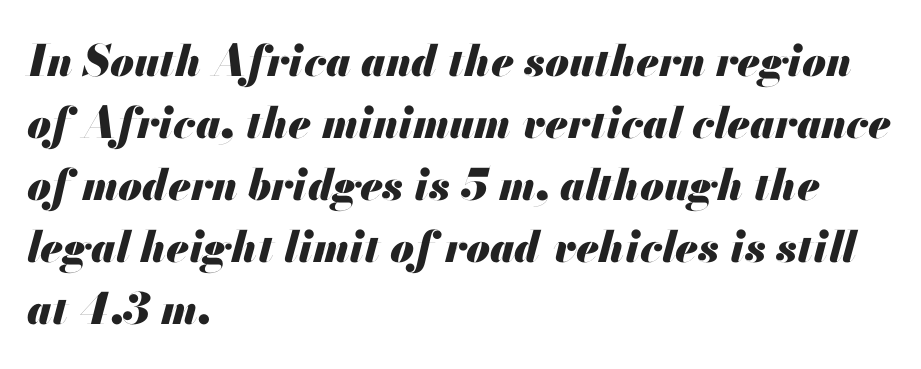
{"italic": "yes", "lean": "right", "slant_degrees": 13, "bold": "yes", "weight": "heavy", "width": "normal", "stroke_contrast": "medium", "x_height": "small", "monospaced": "no", "underline": "no", "align": "left", "line_spacing": "normal", "line_spacing_ratio": 1.44, "letter_spacing": "normal", "letter_spacing_em": 0.0, "glyph_px": 43}
